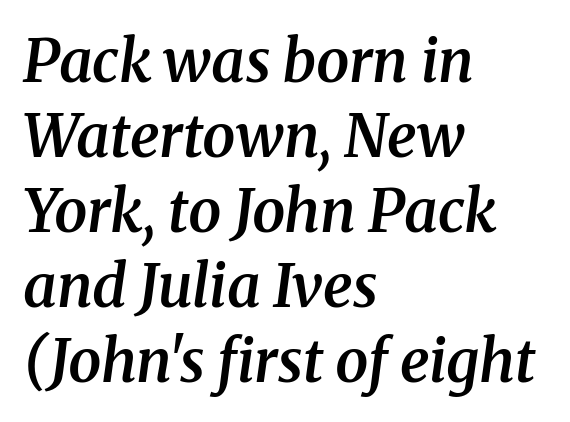
The lines in this sample share a left origin and differ only in where they stop. Lines of text with bare space underneath. Do the characters align in a grid? No, the font is proportional. The glyphs look as if they've been sheared to an angle. The passage shown stacks its lines at a standard gap.
